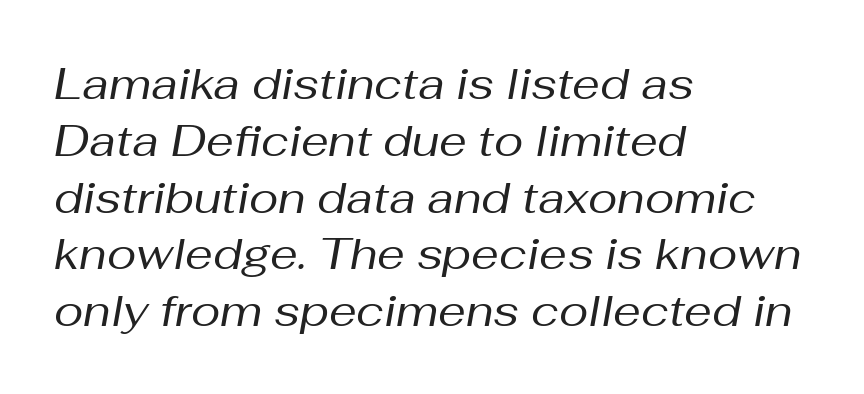
The image shows 44 px regular-weight type, italic (leaning right); set left-aligned, normal line spacing (1.29x), normal letter spacing, not underlined; medium stroke contrast and a medium x-height.
